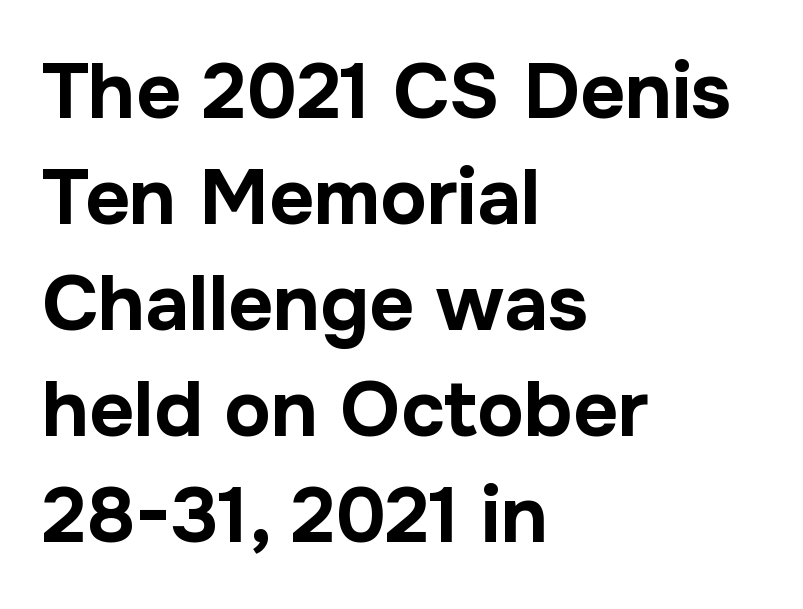
Q: Is the text bold? A: Yes.
Q: Is the text italic (slanted)? A: No, it is upright.
Q: Is the typeface a serif or a sans-serif typeface? A: Sans-serif.
Q: Is the text underlined? A: No.
Q: How is the paragraph aligned? A: Left-aligned.
Q: Is the spacing between letters normal or unusually wide? A: Normal.
Q: Is the spacing between lines tight, normal or loose? A: Normal.
Q: Width (condensed, normal, or wide)? A: Normal.
Q: Stroke contrast? A: Low.
Q: x-height? A: Medium.
Q: Monospaced? A: No.
